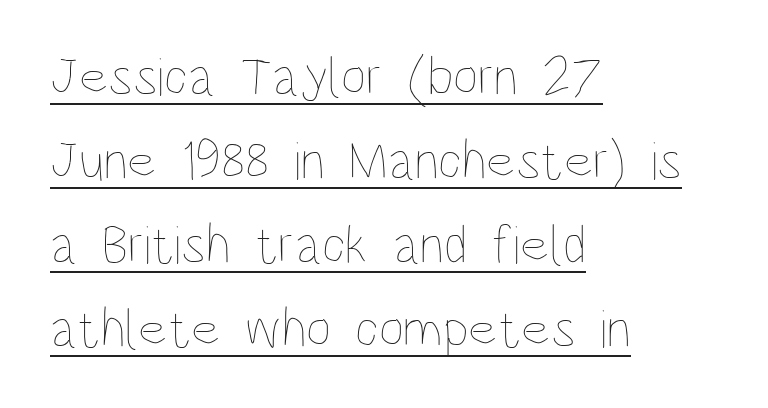
Looks like someone drew a line under every word here. Notice how the passage keeps a crisp vertical edge on the left only. This is not heavy type; no bold has been used. These lines are rendered in a variable-pitch font. The leading is moderate, giving the passage an even texture. The lettering stays uniformly vertical, giving the passage a roman look.
